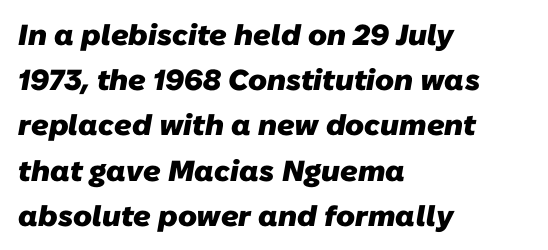
{"serif": "no", "bold": "yes", "weight": "heavy", "width": "normal", "stroke_contrast": "low", "x_height": "medium", "monospaced": "no", "underline": "no", "align": "left", "line_spacing": "normal", "line_spacing_ratio": 1.56, "letter_spacing": "normal", "letter_spacing_em": 0.0, "glyph_px": 29}
